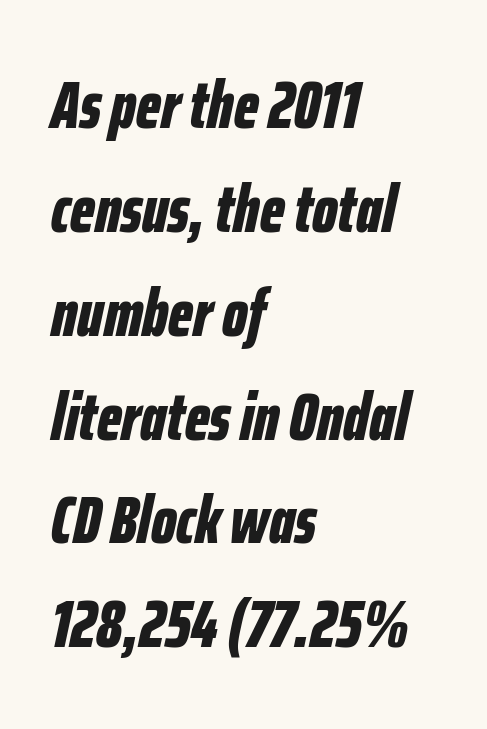
The lines are quadded left. Notice how the stems are inclined rather than vertical — that's the hallmark of italics. Pretty heavy lettering here — definitely bold. Is this a fixed-width face? No — the glyphs have proportional, varying widths. A typesetter would call this leading conventional body-copy spacing.
